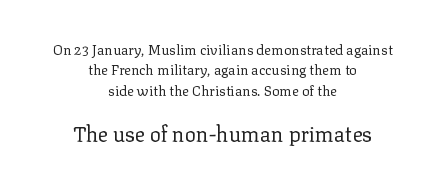
{"italic": "no", "bold": "no", "underline": "no", "align": "center", "line_spacing": "normal", "line_spacing_ratio": 1.45, "letter_spacing": "normal", "letter_spacing_em": 0.0, "larger_block": "second", "size_ratio": 1.5, "glyph_px": 21}
